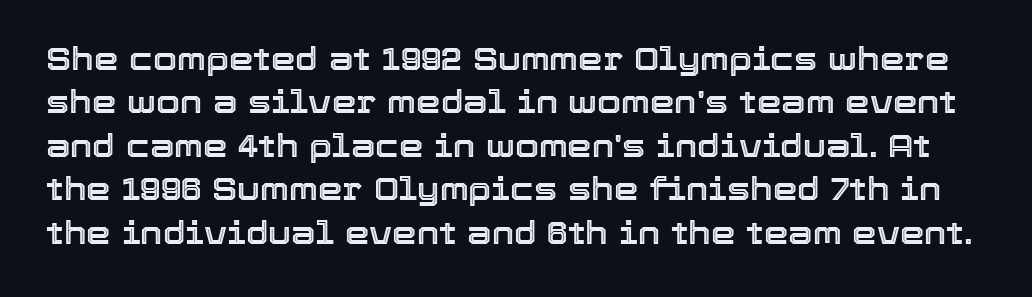
The image shows 31 px text type, upright; set normal line spacing (1.4x), normal letter spacing, not underlined; a medium x-height.
